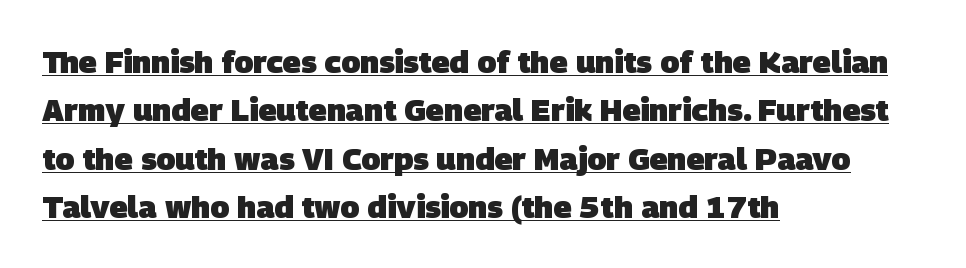
The image shows 31 px heavy sans-serif type; set left-aligned, normal line spacing (1.56x), normal letter spacing, underlined; low stroke contrast and a large x-height.
